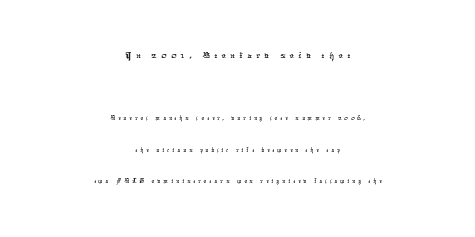
Q: Is the text underlined? A: No.
Q: How is the paragraph aligned? A: Centered.
Q: Is the spacing between letters normal or unusually wide? A: Unusually wide.
Q: Is the spacing between lines tight, normal or loose? A: Loose.
Q: Which block of text is set in a larger size, the first (top) or the second (bottom)? A: The first (top) one.
